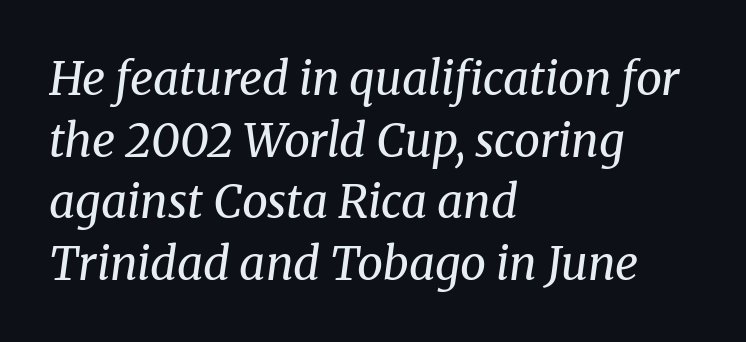
Q: Is the text bold? A: No.
Q: Is the text italic (slanted)? A: Yes, it leans right by about 8 degrees.
Q: Is the typeface a serif or a sans-serif typeface? A: Serif.
Q: Is the text underlined? A: No.
Q: How is the paragraph aligned? A: Left-aligned.
Q: Is the spacing between letters normal or unusually wide? A: Normal.
Q: Is the spacing between lines tight, normal or loose? A: Normal.
Q: Width (condensed, normal, or wide)? A: Normal.
Q: Stroke contrast? A: Medium.
Q: x-height? A: Medium.
Q: Monospaced? A: No.
